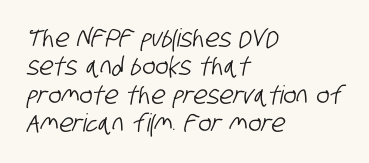
Q: Is the text underlined? A: No.
Q: How is the paragraph aligned? A: Left-aligned.
Q: Is the spacing between letters normal or unusually wide? A: Normal.
Q: Is the spacing between lines tight, normal or loose? A: Tight.
